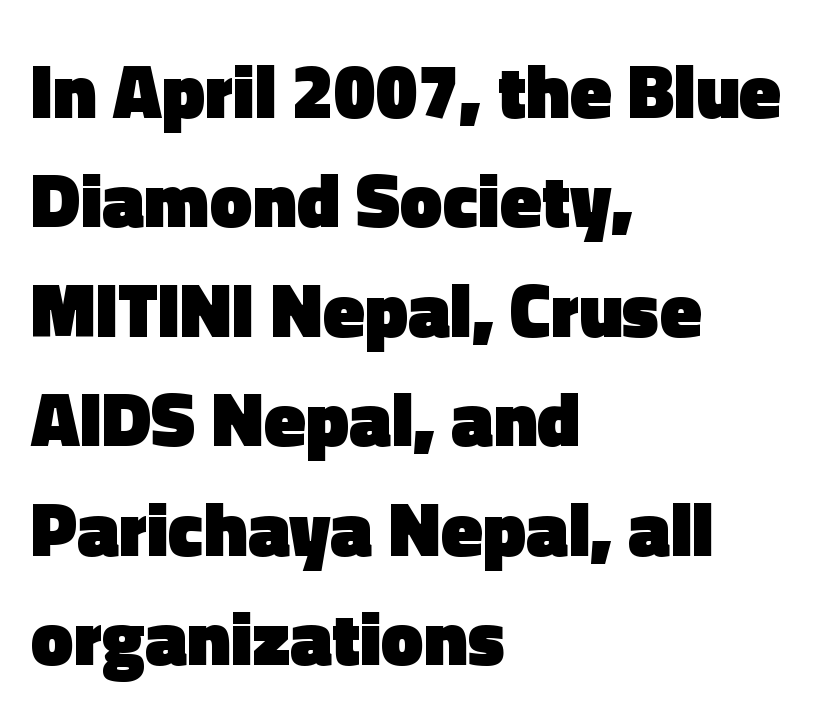
Q: Is the text bold? A: Yes.
Q: Is the text italic (slanted)? A: No, it is upright.
Q: Is the typeface a serif or a sans-serif typeface? A: Sans-serif.
Q: Is the text underlined? A: No.
Q: How is the paragraph aligned? A: Left-aligned.
Q: Is the spacing between letters normal or unusually wide? A: Normal.
Q: Is the spacing between lines tight, normal or loose? A: Normal.
Q: Width (condensed, normal, or wide)? A: Normal.
Q: x-height? A: Medium.
Q: Monospaced? A: No.
